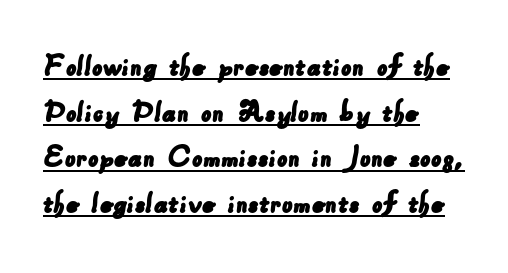
Q: Is the typeface a serif or a sans-serif typeface? A: Sans-serif.
Q: Is the text underlined? A: Yes.
Q: How is the paragraph aligned? A: Left-aligned.
Q: Is the spacing between letters normal or unusually wide? A: Normal.
Q: Is the spacing between lines tight, normal or loose? A: Normal.
Q: Width (condensed, normal, or wide)? A: Normal.
Q: Stroke contrast? A: Low.
Q: x-height? A: Small.
Q: Monospaced? A: No.
